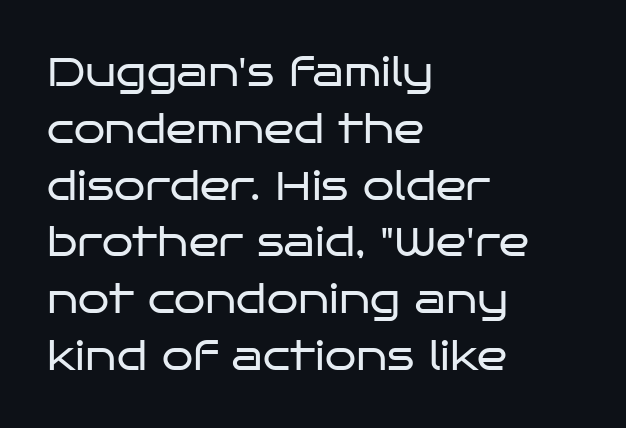
Q: Is the text bold? A: No.
Q: Is the text italic (slanted)? A: No, it is upright.
Q: Is the typeface a serif or a sans-serif typeface? A: Sans-serif.
Q: Is the text underlined? A: No.
Q: How is the paragraph aligned? A: Left-aligned.
Q: Is the spacing between letters normal or unusually wide? A: Normal.
Q: Is the spacing between lines tight, normal or loose? A: Normal.
Q: Width (condensed, normal, or wide)? A: Wide.
Q: Stroke contrast? A: Low.
Q: x-height? A: Large.
Q: Monospaced? A: No.
